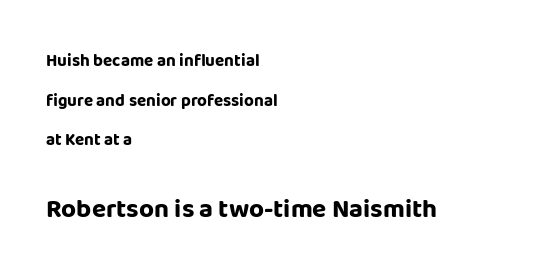
Q: Is the text bold? A: Yes.
Q: Is the text italic (slanted)? A: No, it is upright.
Q: Is the text underlined? A: No.
Q: How is the paragraph aligned? A: Left-aligned.
Q: Is the spacing between letters normal or unusually wide? A: Normal.
Q: Is the spacing between lines tight, normal or loose? A: Loose.
Q: Which block of text is set in a larger size, the first (top) or the second (bottom)? A: The second (bottom) one.
